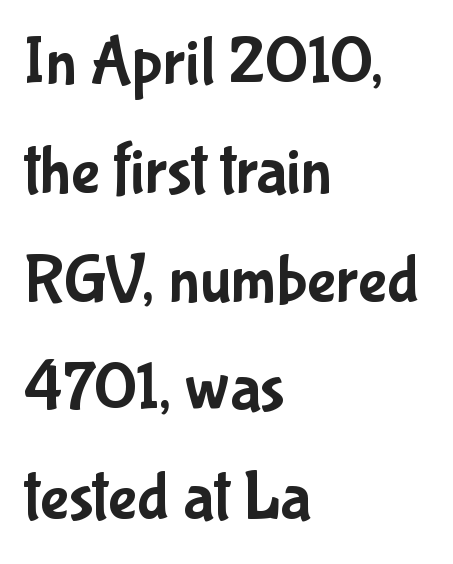
{"serif": "no", "italic": "no", "width": "condensed", "stroke_contrast": "low", "x_height": "medium", "monospaced": "no", "underline": "no", "align": "left", "line_spacing": "normal", "line_spacing_ratio": 1.6, "letter_spacing": "normal", "letter_spacing_em": 0.0, "glyph_px": 68}
